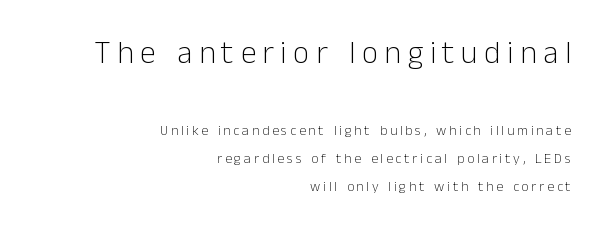
{"serif": "no", "italic": "no", "bold": "no", "weight": "light", "width": "normal", "stroke_contrast": "low", "x_height": "medium", "monospaced": "no", "underline": "no", "align": "right", "line_spacing": "loose", "line_spacing_ratio": 2.01, "letter_spacing": "wide", "letter_spacing_em": 0.2, "larger_block": "first", "size_ratio": 2.29, "glyph_px": 32}
